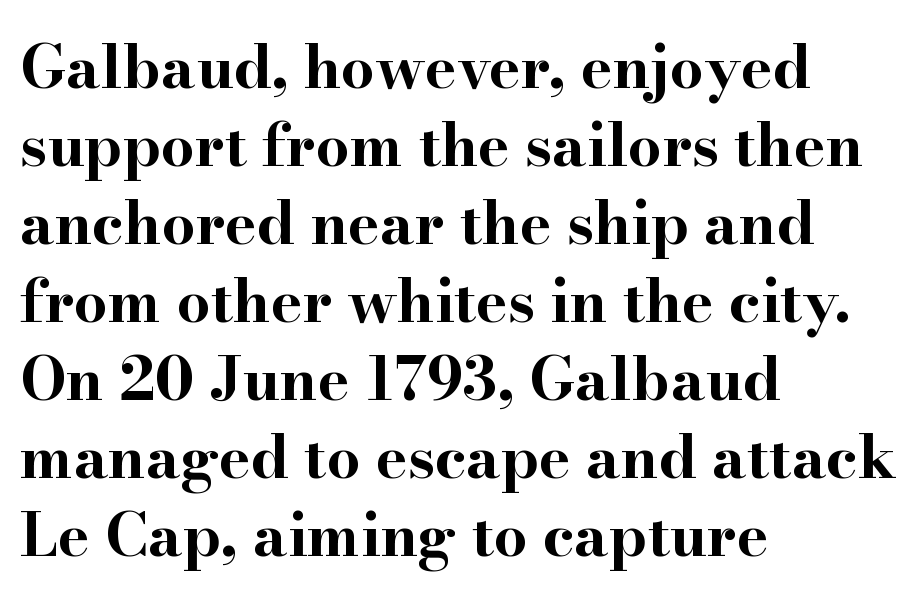
Q: Is the text bold? A: Yes.
Q: Is the text italic (slanted)? A: No, it is upright.
Q: Is the typeface a serif or a sans-serif typeface? A: Serif.
Q: Is the text underlined? A: No.
Q: How is the paragraph aligned? A: Left-aligned.
Q: Is the spacing between letters normal or unusually wide? A: Normal.
Q: Is the spacing between lines tight, normal or loose? A: Normal.
Q: Width (condensed, normal, or wide)? A: Wide.
Q: Stroke contrast? A: High.
Q: x-height? A: Small.
Q: Monospaced? A: No.
